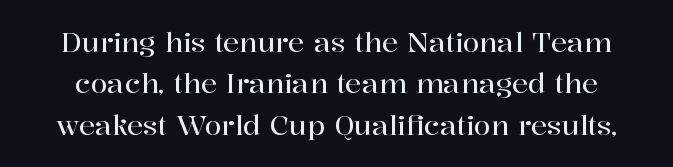
This block has exactly the height ordinary leading produces. Look at the tracking — it's just the regular setting, nothing added. The string is rendered with underlining switched off. The letters stand straight up with perfectly vertical stems.
